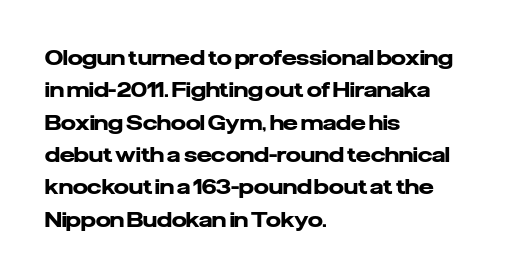
Unlike italic type, these characters show no tilt at all. Line starts are locked; line ends wander. Characters follow at the spacing the type designer built in. On the weight axis this lands at bold, roughly 700. The passage shown is not underscored anywhere.
